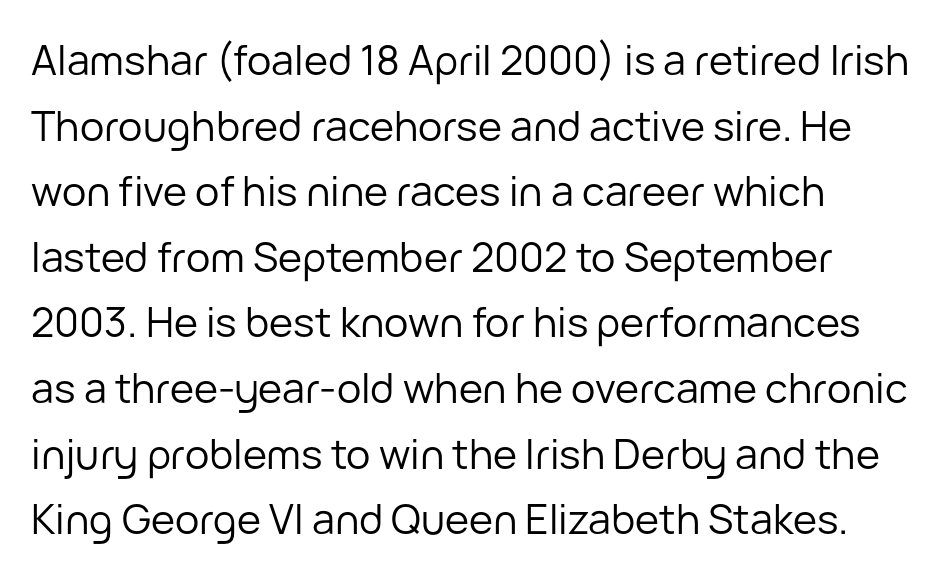
The rendering uses a moderate line-height, typical for paragraphs. Counters stay open thanks to moderate or lighter strokes. Tall strokes in this sample are plumb rather than angled. This rendering features lettering with no underline. Look at the tracking — it's just the regular setting, nothing added. To sum up the face: it is a sans, with no serifs.
